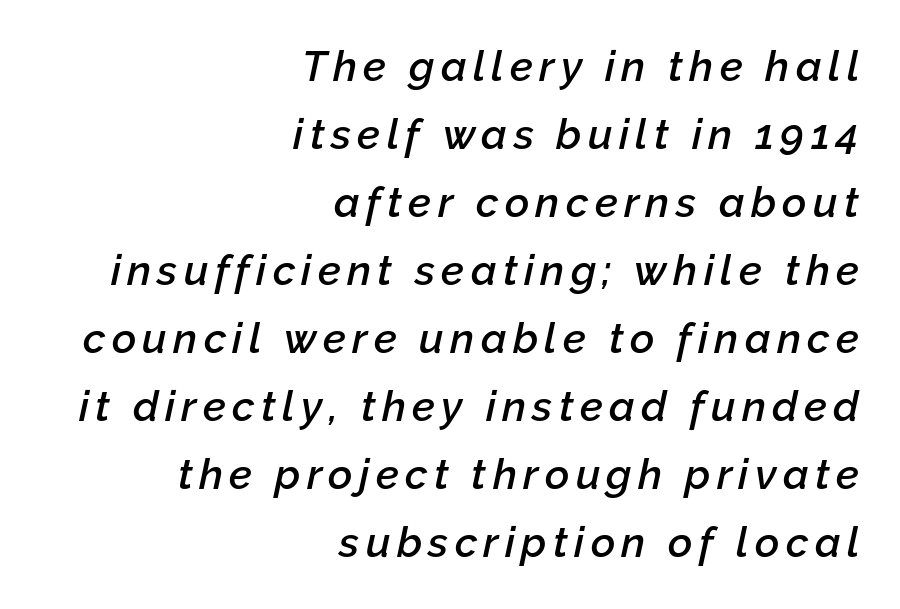
The image shows 42 px semibold type, italic (leaning right); set right-aligned, normal line spacing (1.62x), not underlined; low stroke contrast and a medium x-height.
